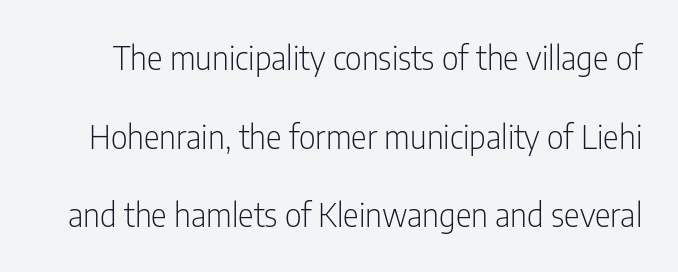
The image shows 33 px light, condensed sans-serif type, upright; set loose line spacing (2.38x), normal letter spacing, not underlined; low stroke contrast and a medium x-height.
